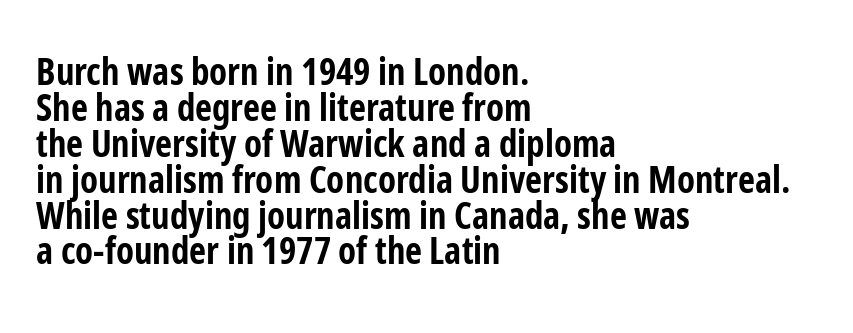
Q: Is the text bold? A: Yes.
Q: Is the text italic (slanted)? A: No, it is upright.
Q: Is the typeface a serif or a sans-serif typeface? A: Sans-serif.
Q: Is the text underlined? A: No.
Q: How is the paragraph aligned? A: Left-aligned.
Q: Is the spacing between letters normal or unusually wide? A: Normal.
Q: Is the spacing between lines tight, normal or loose? A: Tight.
Q: Width (condensed, normal, or wide)? A: Condensed.
Q: Stroke contrast? A: Low.
Q: x-height? A: Medium.
Q: Monospaced? A: No.
